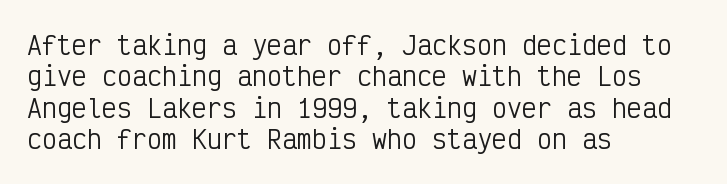
The image shows 25 px text type, upright; set left-aligned, normal line spacing (1.26x), normal letter spacing, not underlined.
